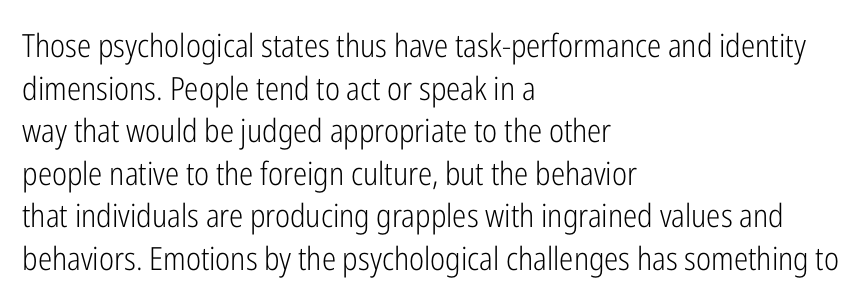
{"serif": "no", "italic": "no", "bold": "no", "weight": "light", "width": "condensed", "stroke_contrast": "low", "x_height": "medium", "monospaced": "no", "underline": "no", "align": "left", "line_spacing": "normal", "line_spacing_ratio": 1.33, "letter_spacing": "normal", "letter_spacing_em": 0.0, "glyph_px": 32}
